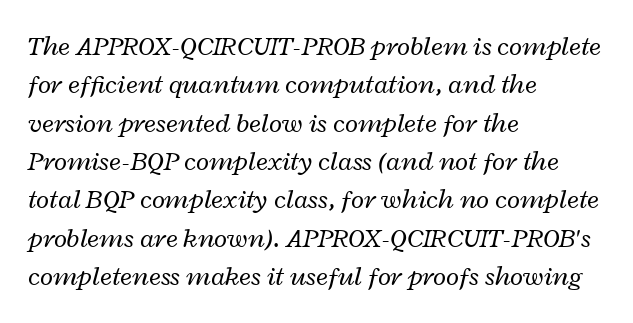
{"italic": "yes", "lean": "right", "slant_degrees": 12, "bold": "no", "underline": "no", "align": "left", "line_spacing": "normal", "line_spacing_ratio": 1.42, "letter_spacing": "normal", "letter_spacing_em": 0.0, "glyph_px": 27}
